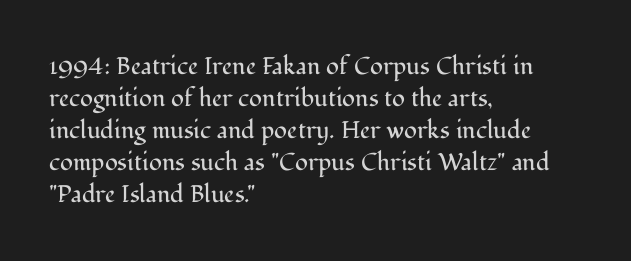
The image shows 24 px text type, upright; set left-aligned, normal line spacing (1.33x), normal letter spacing, not underlined.
